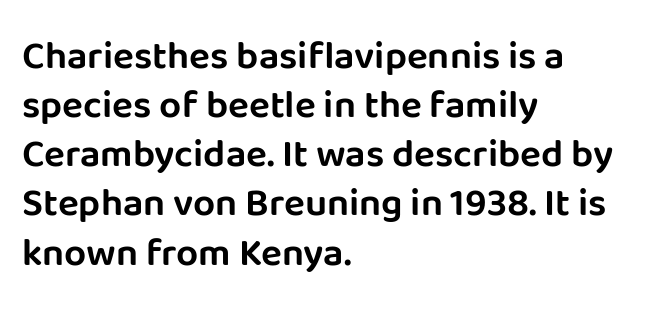
{"serif": "no", "italic": "no", "width": "normal", "stroke_contrast": "low", "x_height": "large", "monospaced": "no", "underline": "no", "align": "left", "line_spacing": "normal", "line_spacing_ratio": 1.26, "letter_spacing": "normal", "letter_spacing_em": 0.0, "glyph_px": 39}
